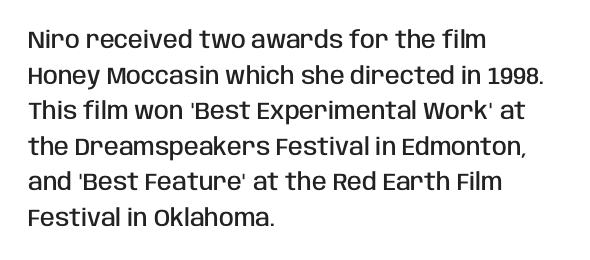
A semibold gives these letters moderate extra thickness, short of bold. Line spacing here is normal. Short note: letters normally spaced. Designer's note — italics off, roman on. A clean baseline with only descenders dipping below it. Line beginnings align vertically; line endings do not.
